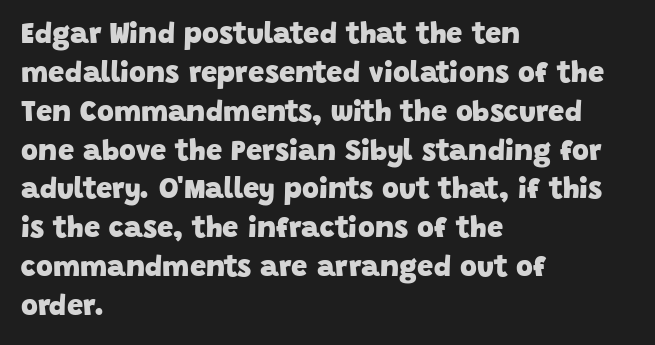
The image shows 29 px heavy sans-serif type; set left-aligned, normal line spacing (1.34x), normal letter spacing, not underlined; low stroke contrast and a large x-height.
